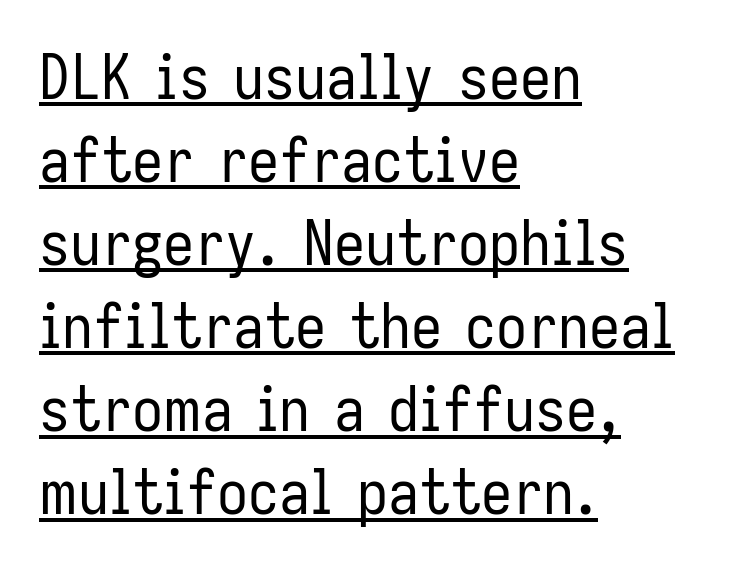
{"serif": "no", "italic": "no", "bold": "no", "weight": "regular", "width": "condensed", "stroke_contrast": "low", "x_height": "medium", "monospaced": "no", "underline": "yes", "align": "left", "line_spacing": "normal", "line_spacing_ratio": 1.34, "letter_spacing": "normal", "letter_spacing_em": 0.0, "glyph_px": 62}
